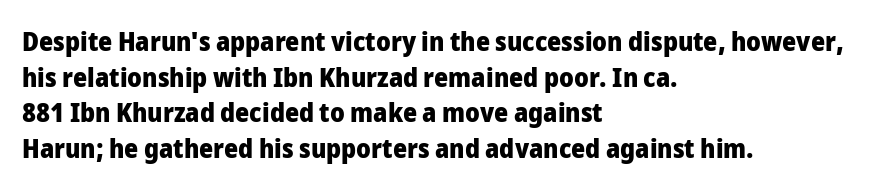
{"italic": "no", "bold": "yes", "underline": "no", "align": "left", "line_spacing": "normal", "line_spacing_ratio": 1.32, "letter_spacing": "normal", "letter_spacing_em": 0.0, "glyph_px": 27}
